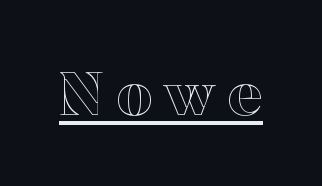
{"italic": "no", "width": "normal", "x_height": "medium", "monospaced": "no", "underline": "yes", "glyph_px": 59}
